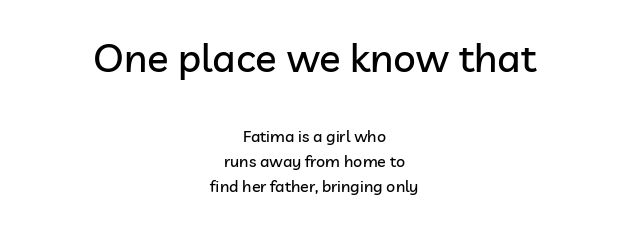
Each line is balanced around a shared central axis. Designer's note — italics off, roman on. These lines are rendered in a variable-pitch font. Leading: standard. Rule under the text: the space is simply empty. Short note: letters normally spaced.
